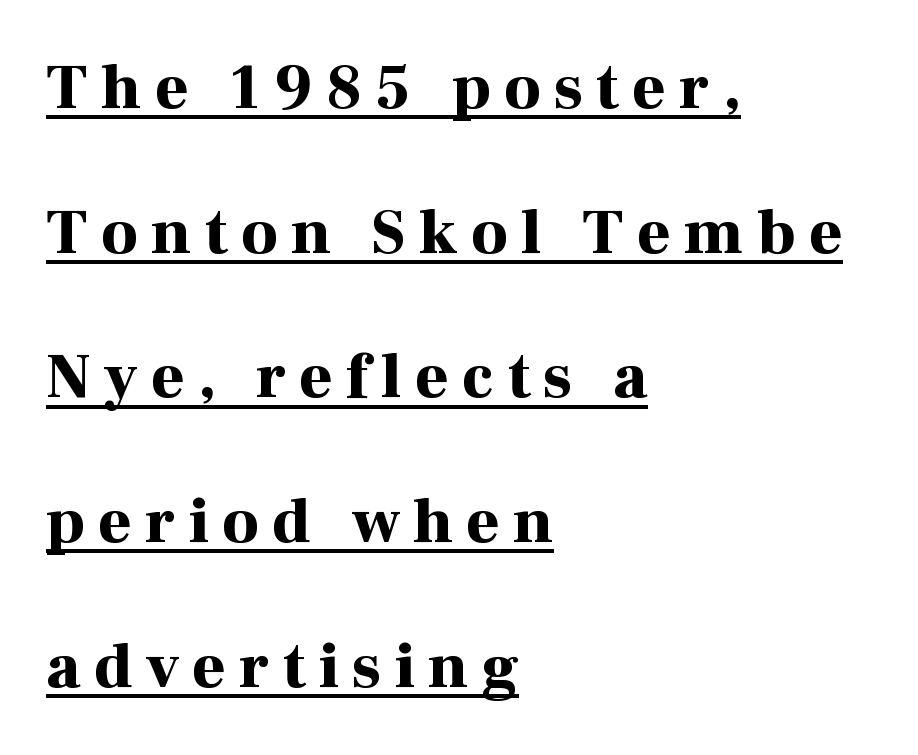
Q: Is the text bold? A: Yes.
Q: Is the text italic (slanted)? A: No, it is upright.
Q: Is the typeface a serif or a sans-serif typeface? A: Serif.
Q: Is the text underlined? A: Yes.
Q: How is the paragraph aligned? A: Left-aligned.
Q: Is the spacing between letters normal or unusually wide? A: Unusually wide.
Q: Is the spacing between lines tight, normal or loose? A: Loose.
Q: Width (condensed, normal, or wide)? A: Normal.
Q: Stroke contrast? A: High.
Q: x-height? A: Medium.
Q: Monospaced? A: No.
